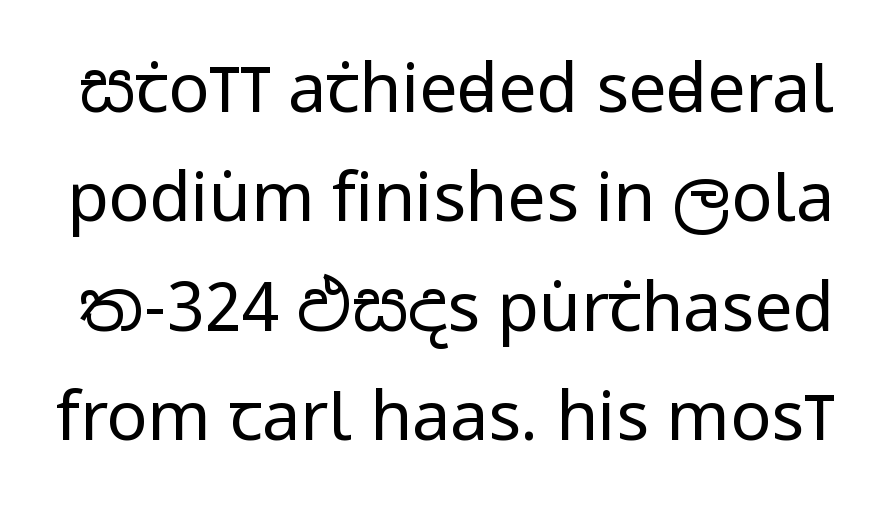
Q: Is the text bold? A: No.
Q: Is the text italic (slanted)? A: No, it is upright.
Q: Is the typeface a serif or a sans-serif typeface? A: Sans-serif.
Q: Is the text underlined? A: No.
Q: Is the spacing between letters normal or unusually wide? A: Normal.
Q: Is the spacing between lines tight, normal or loose? A: Normal.
Q: Width (condensed, normal, or wide)? A: Condensed.
Q: Stroke contrast? A: Low.
Q: x-height? A: Large.
Q: Monospaced? A: No.
